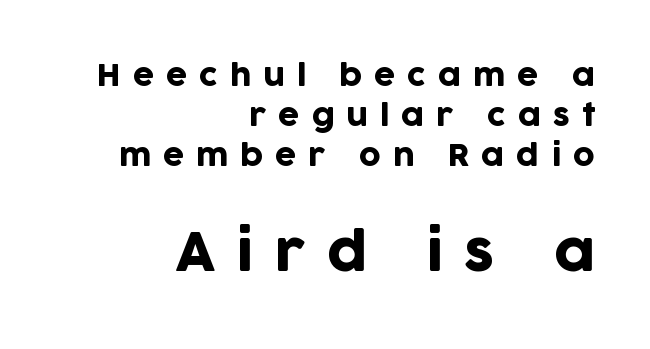
The image shows 53 px sans-serif type, upright; set right-aligned, normal line spacing (1.33x), unusually wide letter spacing (+0.4 em), not underlined; the second (bottom) block is 1.77x larger; low stroke contrast and a large x-height.
